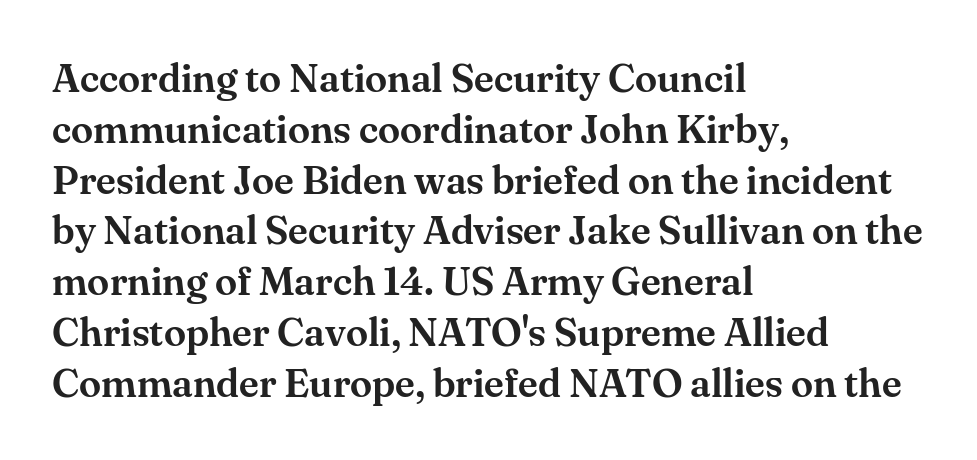
Q: Is the text italic (slanted)? A: No, it is upright.
Q: Is the typeface a serif or a sans-serif typeface? A: Serif.
Q: Is the text underlined? A: No.
Q: How is the paragraph aligned? A: Left-aligned.
Q: Is the spacing between letters normal or unusually wide? A: Normal.
Q: Is the spacing between lines tight, normal or loose? A: Normal.
Q: Width (condensed, normal, or wide)? A: Normal.
Q: Stroke contrast? A: Medium.
Q: x-height? A: Small.
Q: Monospaced? A: No.
